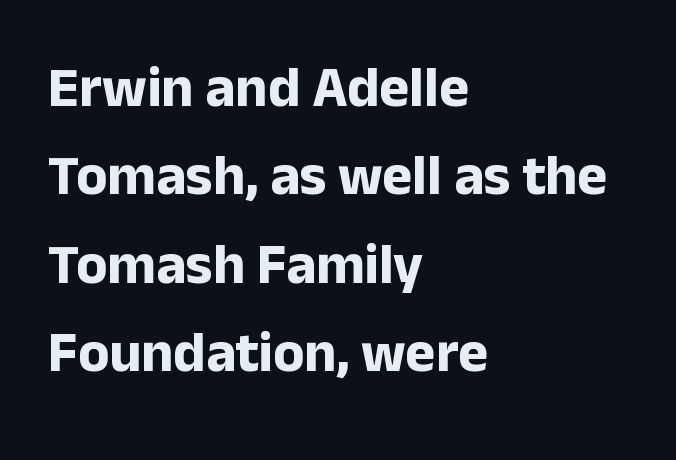
Type without underlining. This is the regular roman posture of the typeface. The line texture is even and compact thanks to regular tracking. Spacing verdict: proportional, widths tailored to each character.
